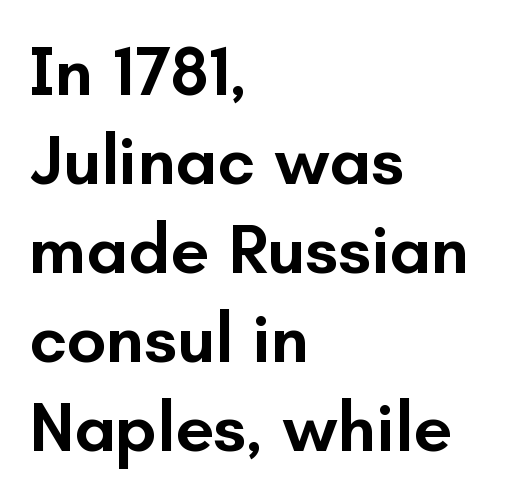
The image shows 70 px semibold sans-serif type, upright; set left-aligned, normal line spacing (1.27x), normal letter spacing, not underlined; low stroke contrast and a small x-height.
